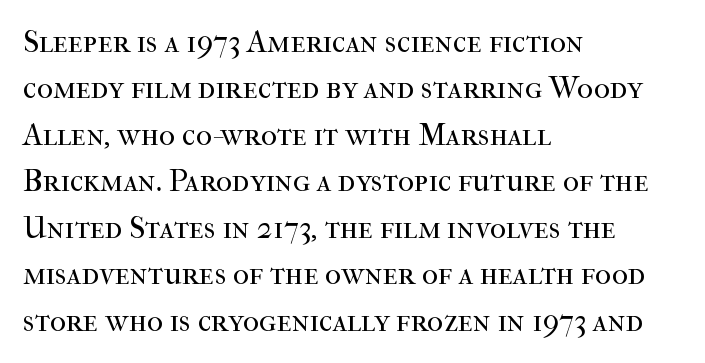
Q: Is the text bold? A: No.
Q: Is the text italic (slanted)? A: No, it is upright.
Q: Is the typeface a serif or a sans-serif typeface? A: Serif.
Q: Is the text underlined? A: No.
Q: How is the paragraph aligned? A: Left-aligned.
Q: Is the spacing between letters normal or unusually wide? A: Normal.
Q: Is the spacing between lines tight, normal or loose? A: Normal.
Q: Width (condensed, normal, or wide)? A: Normal.
Q: Stroke contrast? A: High.
Q: x-height? A: Medium.
Q: Monospaced? A: No.
